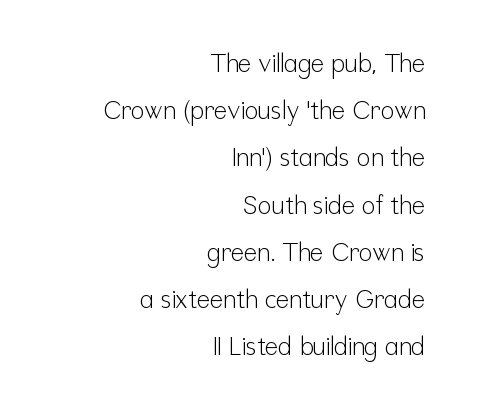
There is no visible air inserted between adjacent glyphs. A typesetter would mark this as roman, not italic. Each row of text sits above clean, open space. Nothing heavy about these letters — not bold at all.
